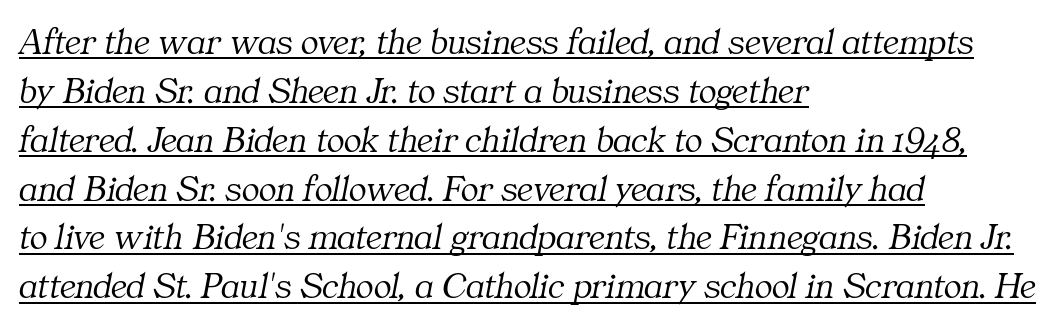
Q: Is the text bold? A: No.
Q: Is the text italic (slanted)? A: Yes, it leans right by about 11 degrees.
Q: Is the typeface a serif or a sans-serif typeface? A: Serif.
Q: Is the text underlined? A: Yes.
Q: How is the paragraph aligned? A: Left-aligned.
Q: Is the spacing between letters normal or unusually wide? A: Normal.
Q: Is the spacing between lines tight, normal or loose? A: Normal.
Q: Width (condensed, normal, or wide)? A: Normal.
Q: Stroke contrast? A: Medium.
Q: x-height? A: Medium.
Q: Monospaced? A: No.
